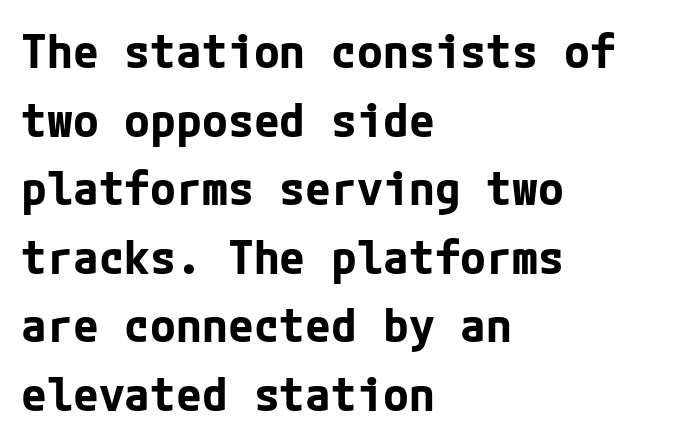
Classification — sans serif. Honestly, there is no underline to notice here at all. The letters stand upright; this is a roman face. Inter-character spacing is left at the font's built-in metrics. The passage shown is emphatically bold. Summary of vertical rhythm: regular, with standard interline spacing.
